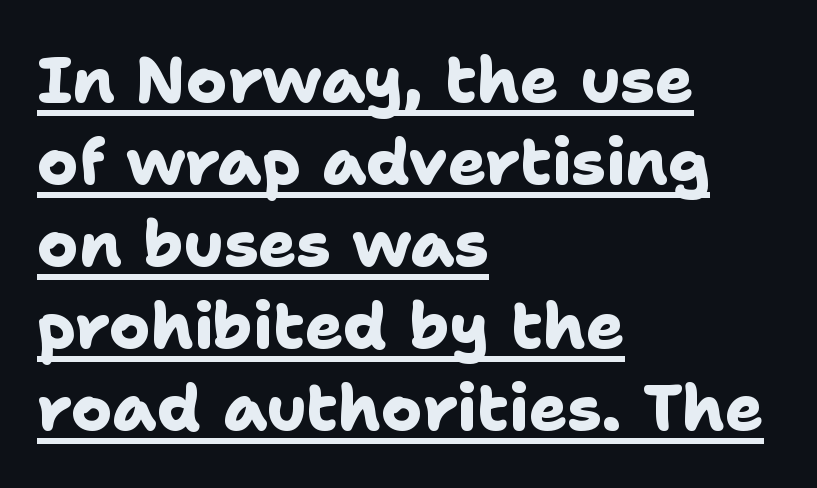
These lines are rendered in a variable-pitch font. The typeface chosen for these lines omits serifs. A continuous stroke trails under the words, as in a hyperlink. The designer left line spacing at the default. The font is running at its bold setting. Every row of glyphs begins at an identical x-position on the left.
